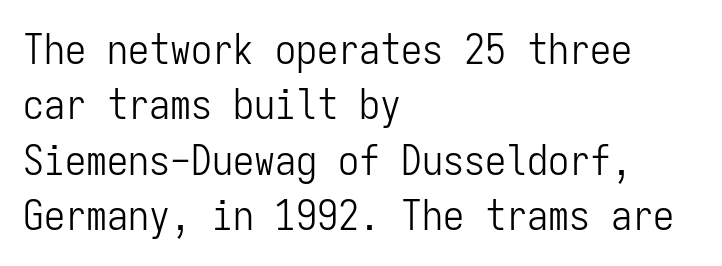
{"serif": "no", "italic": "no", "bold": "no", "weight": "light", "width": "condensed", "stroke_contrast": "low", "x_height": "medium", "monospaced": "yes", "underline": "no", "align": "left", "line_spacing": "normal", "line_spacing_ratio": 1.32, "letter_spacing": "normal", "letter_spacing_em": 0.0, "glyph_px": 42}
